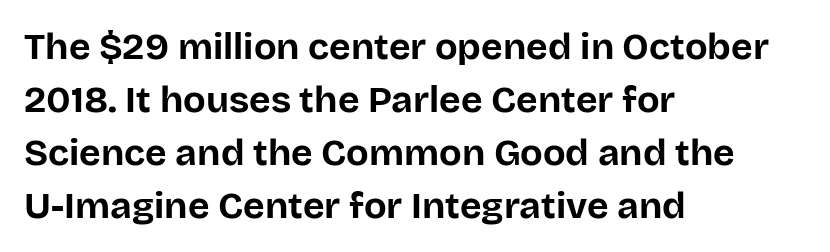
The image shows 37 px bold sans-serif type, upright; set left-aligned, normal line spacing (1.43x), normal letter spacing, not underlined; low stroke contrast and a large x-height.
